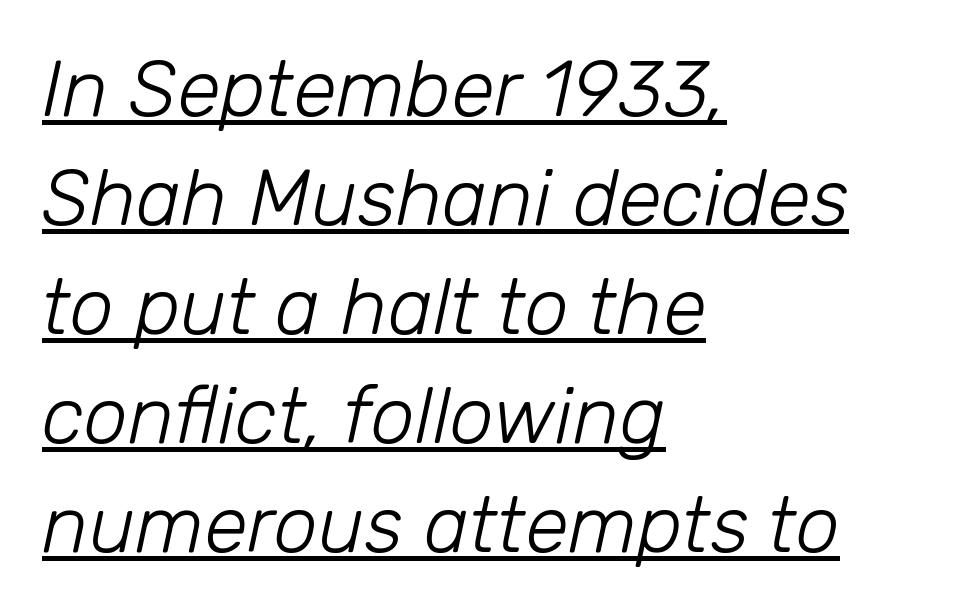
Q: Is the text bold? A: No.
Q: Is the text italic (slanted)? A: Yes, it leans right by about 12 degrees.
Q: Is the text underlined? A: Yes.
Q: How is the paragraph aligned? A: Left-aligned.
Q: Is the spacing between letters normal or unusually wide? A: Normal.
Q: Is the spacing between lines tight, normal or loose? A: Normal.
Q: Width (condensed, normal, or wide)? A: Normal.
Q: Stroke contrast? A: Low.
Q: x-height? A: Medium.
Q: Monospaced? A: No.
